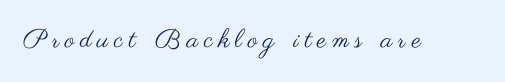
{"bold": "no", "underline": "no", "letter_spacing": "wide", "letter_spacing_em": 0.22, "glyph_px": 26}
